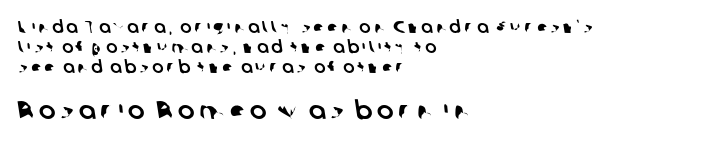
Small over large — that's the arrangement of the two blocks here. The ragged edge is on the right, which tells us the setting is flush left. The words here are not underlined.
